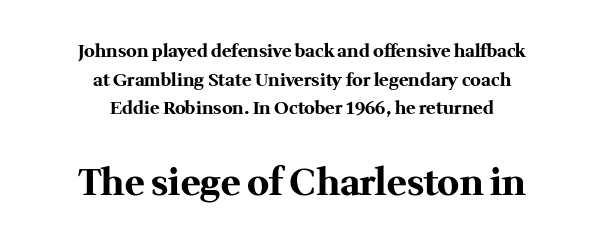
Q: Is the text bold? A: Yes.
Q: Is the text italic (slanted)? A: No, it is upright.
Q: Is the typeface a serif or a sans-serif typeface? A: Serif.
Q: Is the text underlined? A: No.
Q: How is the paragraph aligned? A: Centered.
Q: Is the spacing between letters normal or unusually wide? A: Normal.
Q: Is the spacing between lines tight, normal or loose? A: Normal.
Q: Which block of text is set in a larger size, the first (top) or the second (bottom)? A: The second (bottom) one.
Q: Width (condensed, normal, or wide)? A: Normal.
Q: Stroke contrast? A: Medium.
Q: x-height? A: Medium.
Q: Monospaced? A: No.
